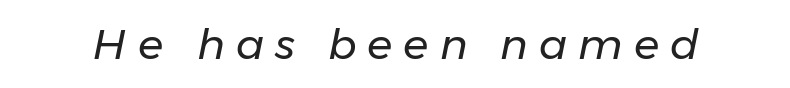
{"italic": "yes", "lean": "right", "slant_degrees": 11, "bold": "no", "weight": "regular", "width": "normal", "stroke_contrast": "low", "x_height": "medium", "monospaced": "no", "underline": "no", "letter_spacing": "wide", "letter_spacing_em": 0.26, "glyph_px": 42}
